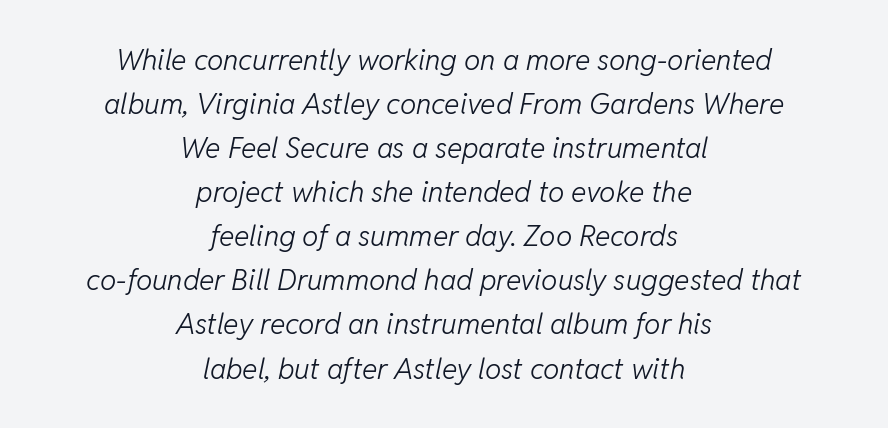
Layout note: lines centered. The face used here is rendered with its standard letterfit. Stroke mass is kept to a normal reading level or below. The specimen reads as italic at a glance. Descender tails drop into unmarked territory.
